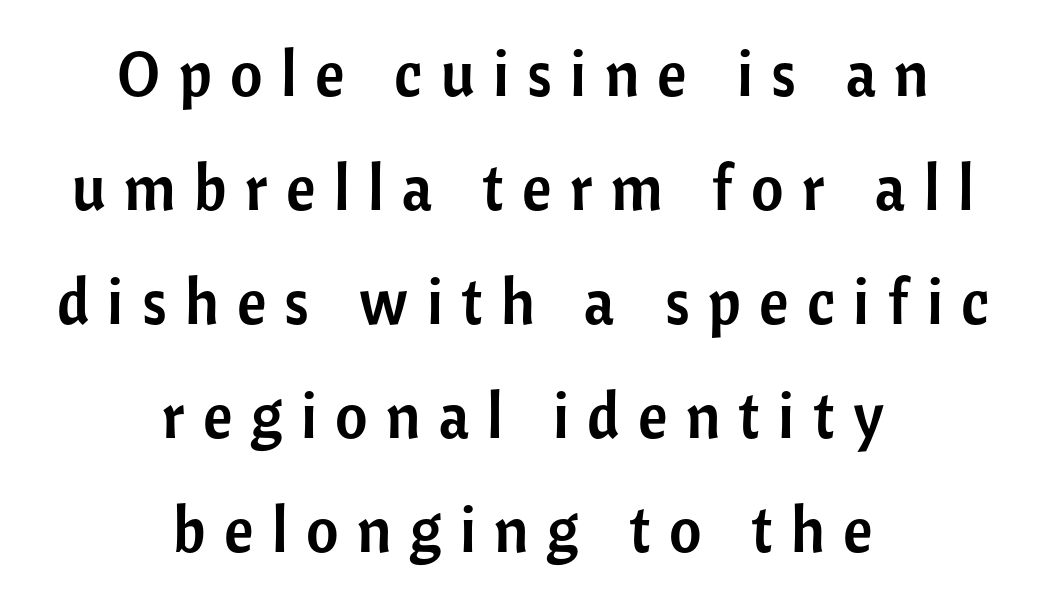
Q: Is the text italic (slanted)? A: No, it is upright.
Q: Is the typeface a serif or a sans-serif typeface? A: Sans-serif.
Q: Is the text underlined? A: No.
Q: How is the paragraph aligned? A: Centered.
Q: Is the spacing between letters normal or unusually wide? A: Unusually wide.
Q: Width (condensed, normal, or wide)? A: Normal.
Q: Stroke contrast? A: Low.
Q: x-height? A: Medium.
Q: Monospaced? A: No.
